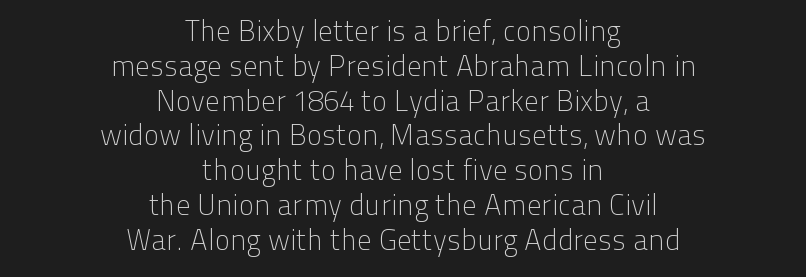
Notice how the passage keeps no hard edge, just a central spine. The rendering uses natural spacing where letterforms have individual widths. This sample uses plain, unmodified letter spacing. This sample uses an upright cut, with every glyph sitting square on the baseline. Descender tails drop into unmarked territory.
